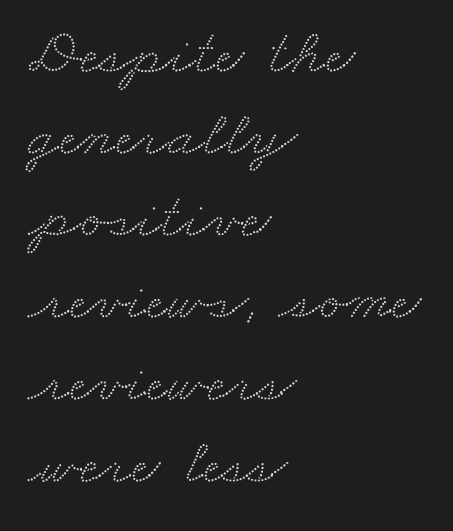
Q: Is the typeface a serif or a sans-serif typeface? A: Serif.
Q: Is the text underlined? A: No.
Q: How is the paragraph aligned? A: Left-aligned.
Q: Is the spacing between letters normal or unusually wide? A: Normal.
Q: Is the spacing between lines tight, normal or loose? A: Normal.
Q: Width (condensed, normal, or wide)? A: Wide.
Q: Stroke contrast? A: Medium.
Q: x-height? A: Small.
Q: Monospaced? A: No.
